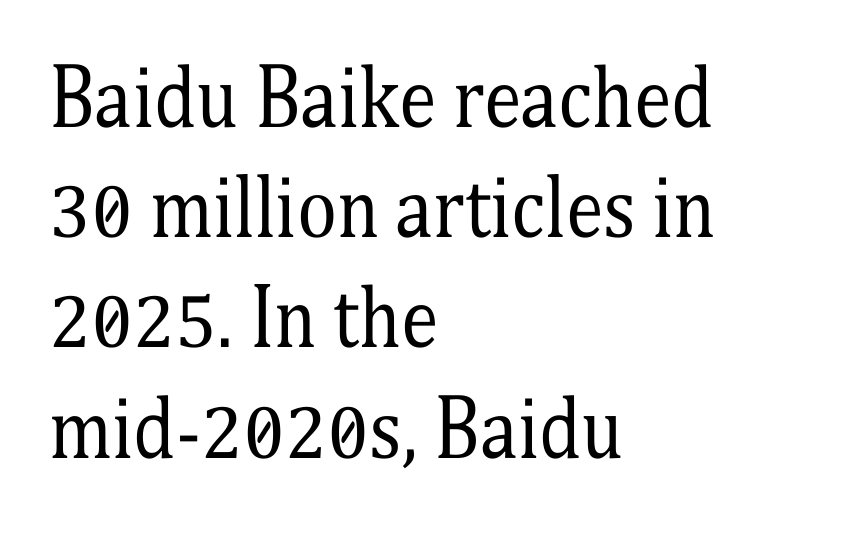
The image shows 76 px regular-weight, condensed serif type, upright; set left-aligned, normal line spacing (1.45x), normal letter spacing, not underlined; medium stroke contrast and a medium x-height.
